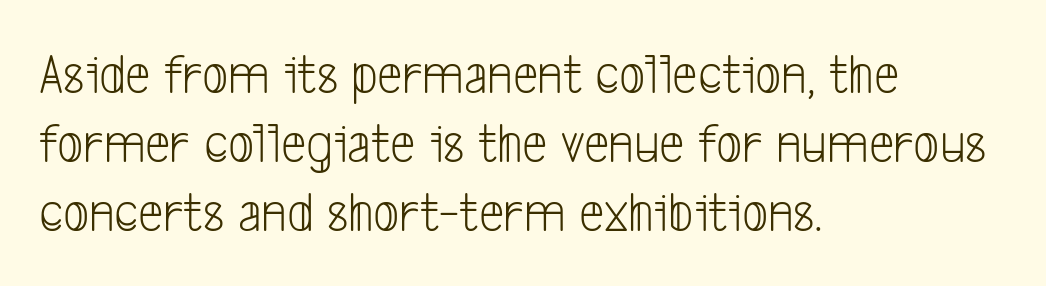
The strip under each line holds only bare page. The horizontal fit of the characters is conventional and even. These lines are rendered in a variable-pitch font. The glyphs in this specimen are sans serif.
